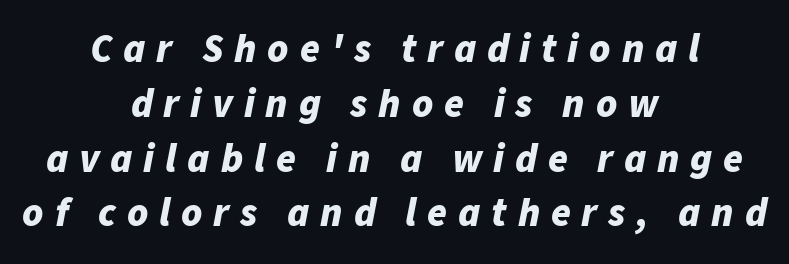
The image shows 40 px bold type, italic (leaning right); set centered, normal line spacing (1.37x), unusually wide letter spacing (+0.27 em), not underlined; low stroke contrast and a medium x-height.
